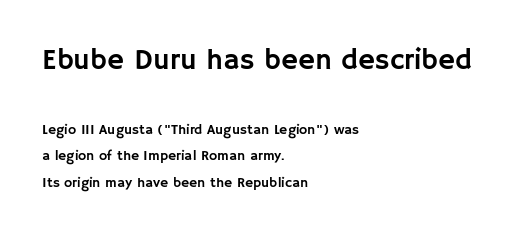
{"serif": "no", "italic": "no", "width": "normal", "stroke_contrast": "low", "x_height": "large", "monospaced": "no", "underline": "no", "align": "left", "line_spacing": "loose", "line_spacing_ratio": 1.91, "letter_spacing": "normal", "letter_spacing_em": 0.0, "larger_block": "first", "size_ratio": 2.07, "glyph_px": 29}
